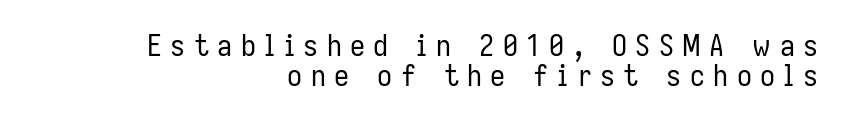
The image shows 30 px regular-weight, condensed sans-serif type, upright; set right-aligned, tight line spacing (1.0x), unusually wide letter spacing (+0.28 em), not underlined; low stroke contrast and a medium x-height.
